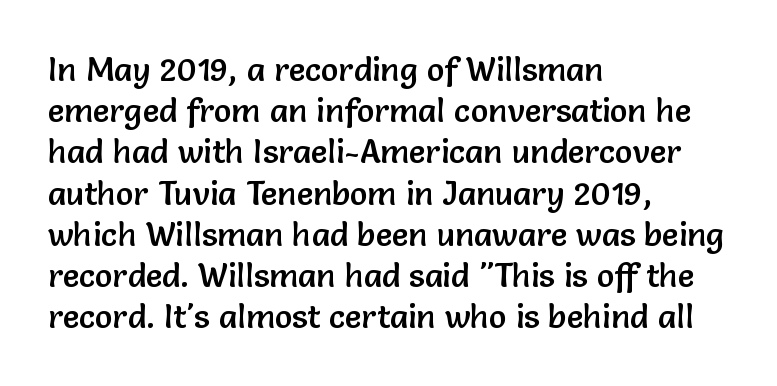
The type is set solid horizontally, with unmodified tracking. Looks like regular typesetting: each glyph gets only the width it needs. One-word summary of the alignment: left. The leading is moderate, giving the passage an even texture. Every character sits straight up, as roman type does.
